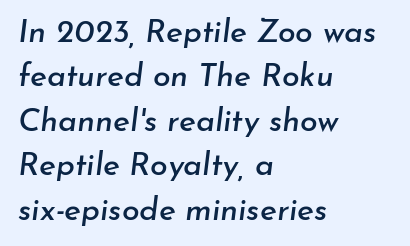
Vertical spacing — default. Tall strokes in this sample are angled rather than plumb. Each word holds together tightly as a unit, with standard inter-letter gaps. The lines in this sample share a left origin and differ only in where they stop. Descenders are the only things crossing below the line. This sample has the flowing, uneven cadence of proportional lettering.
